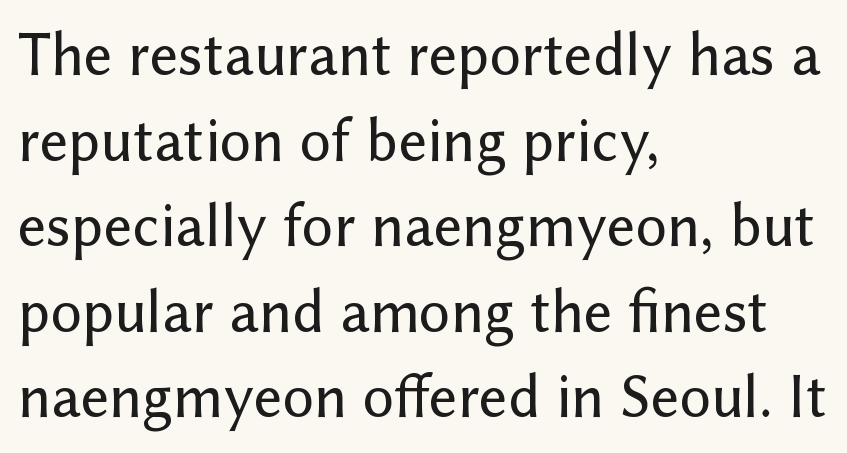
Spacing verdict: proportional, widths tailored to each character. The rendering anchors every line to the left-hand side. Stroke terminals: plain, sans-serif. Regular leading. The passage shown is not underscored anywhere.
